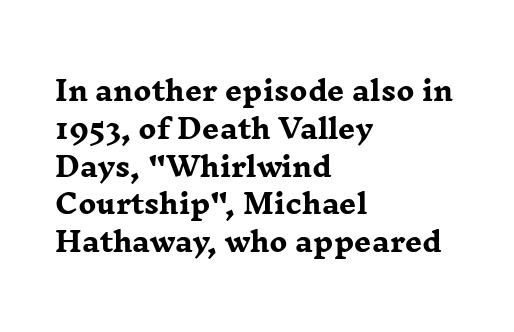
{"italic": "no", "bold": "yes", "underline": "no", "align": "left", "line_spacing": "normal", "line_spacing_ratio": 1.4, "letter_spacing": "normal", "letter_spacing_em": 0.0, "glyph_px": 27}
